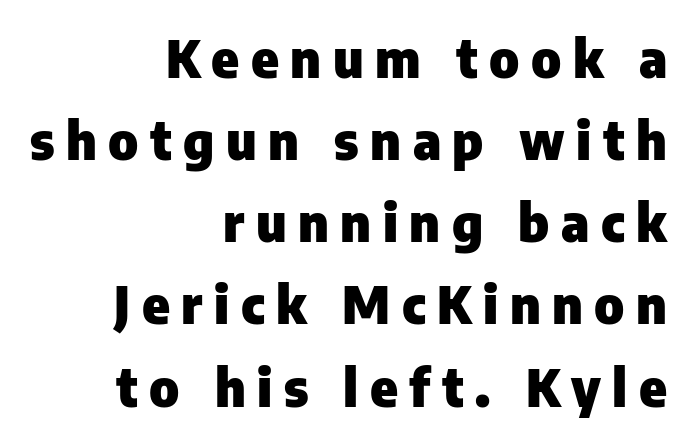
Does the leading feel generous? No, just average. Each glyph is drawn with heavy, bold strokes. Does the copy run flush right? Yes — the right margin is perfectly even. Varying glyph widths throughout — classic text-font behaviour. Tracking here is generous; glyphs stand well apart from one another. The zone under the glyphs is completely vacant.
